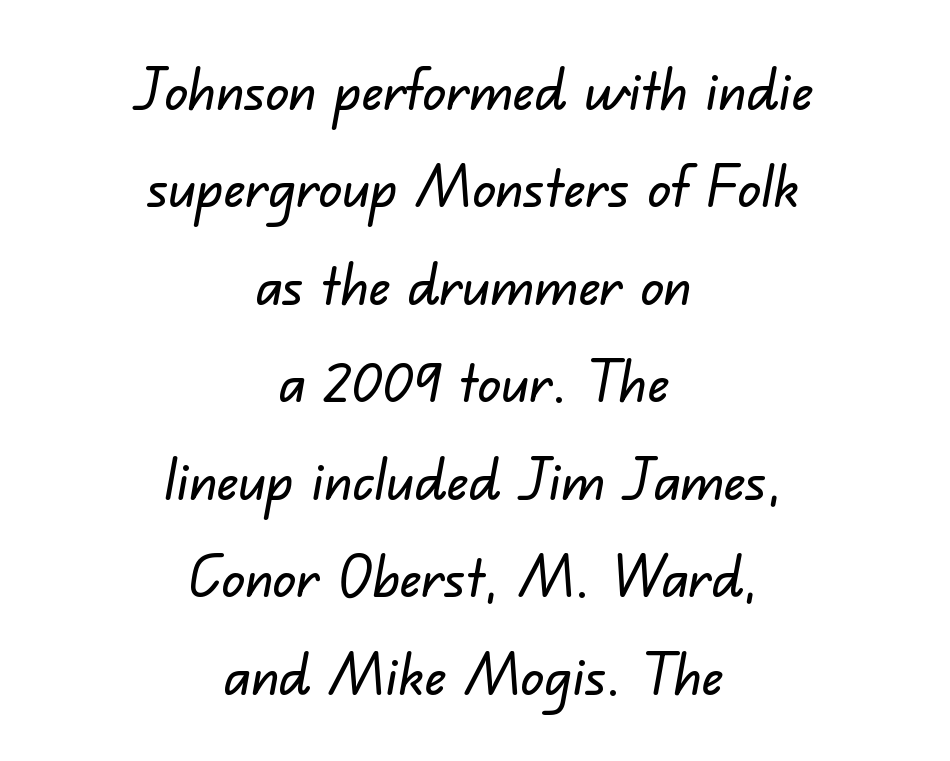
What's the leading like? Ordinary, nothing unusual. Compared with a flush-left layout, this one balances lines on the center instead. No feet cap the strokes, marking this as sans-serif type. Here the glyphs are tracked normally, forming tight word shapes. Just letters on the line, the space beneath them empty. Here the designer chose a conventional face with non-uniform glyph widths.
